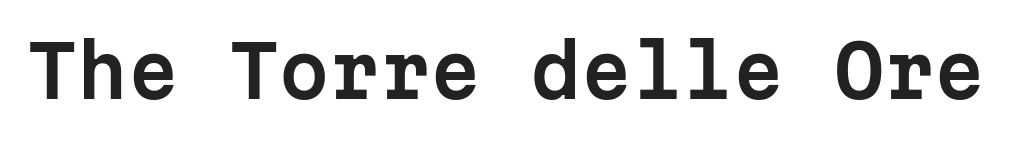
{"serif": "no", "italic": "no", "width": "normal", "stroke_contrast": "low", "x_height": "medium", "monospaced": "yes", "underline": "no", "letter_spacing": "normal", "letter_spacing_em": 0.0, "glyph_px": 72}
